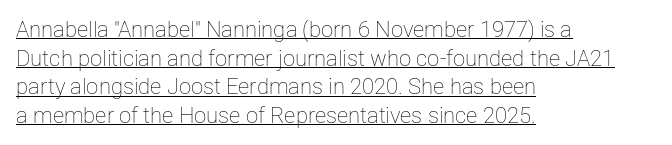
Q: Is the text bold? A: No.
Q: Is the text italic (slanted)? A: No, it is upright.
Q: Is the text underlined? A: Yes.
Q: How is the paragraph aligned? A: Left-aligned.
Q: Is the spacing between letters normal or unusually wide? A: Normal.
Q: Is the spacing between lines tight, normal or loose? A: Normal.
